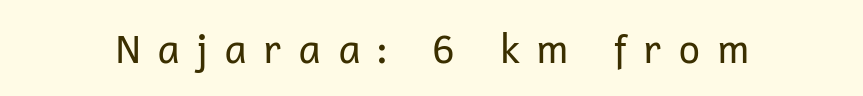
Q: Is the text bold? A: No.
Q: Is the text italic (slanted)? A: No, it is upright.
Q: Is the typeface a serif or a sans-serif typeface? A: Sans-serif.
Q: Is the text underlined? A: No.
Q: Is the spacing between letters normal or unusually wide? A: Unusually wide.
Q: Width (condensed, normal, or wide)? A: Normal.
Q: Stroke contrast? A: Low.
Q: x-height? A: Medium.
Q: Monospaced? A: No.
